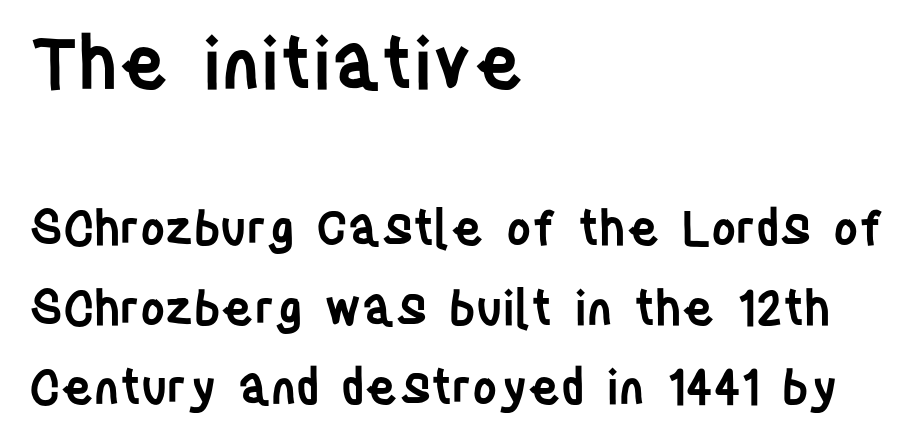
Q: Is the text bold? A: Semi-bold.
Q: Is the text italic (slanted)? A: No, it is upright.
Q: Is the typeface a serif or a sans-serif typeface? A: Sans-serif.
Q: Is the text underlined? A: No.
Q: How is the paragraph aligned? A: Left-aligned.
Q: Is the spacing between letters normal or unusually wide? A: Normal.
Q: Is the spacing between lines tight, normal or loose? A: Normal.
Q: Which block of text is set in a larger size, the first (top) or the second (bottom)? A: The first (top) one.
Q: Width (condensed, normal, or wide)? A: Condensed.
Q: Stroke contrast? A: Low.
Q: x-height? A: Large.
Q: Monospaced? A: No.
